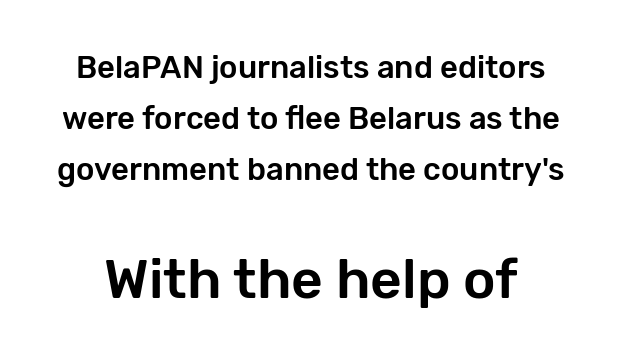
{"serif": "no", "italic": "no", "width": "normal", "stroke_contrast": "low", "x_height": "medium", "monospaced": "no", "underline": "no", "line_spacing": "normal", "line_spacing_ratio": 1.65, "letter_spacing": "normal", "letter_spacing_em": 0.0, "larger_block": "second", "size_ratio": 1.77, "glyph_px": 55}
